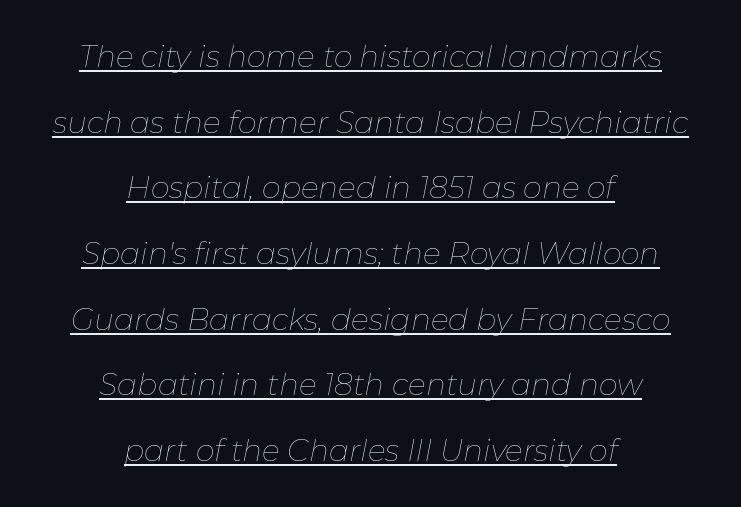
{"italic": "yes", "lean": "right", "slant_degrees": 11, "bold": "no", "weight": "thin", "width": "normal", "stroke_contrast": "low", "x_height": "medium", "monospaced": "no", "underline": "yes", "align": "center", "line_spacing": "loose", "line_spacing_ratio": 2.19, "letter_spacing": "normal", "letter_spacing_em": 0.0, "glyph_px": 30}
